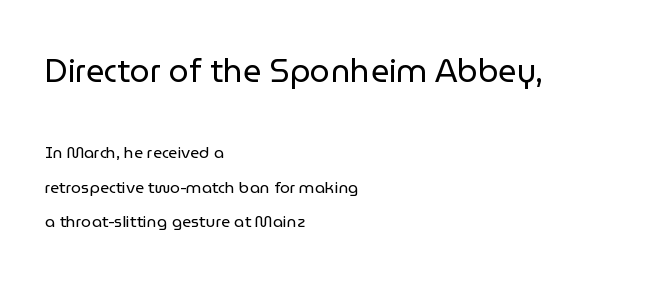
Q: Is the text bold? A: No.
Q: Is the text italic (slanted)? A: No, it is upright.
Q: Is the typeface a serif or a sans-serif typeface? A: Sans-serif.
Q: Is the text underlined? A: No.
Q: How is the paragraph aligned? A: Left-aligned.
Q: Is the spacing between letters normal or unusually wide? A: Normal.
Q: Is the spacing between lines tight, normal or loose? A: Loose.
Q: Which block of text is set in a larger size, the first (top) or the second (bottom)? A: The first (top) one.
Q: Width (condensed, normal, or wide)? A: Normal.
Q: Stroke contrast? A: Low.
Q: x-height? A: Medium.
Q: Monospaced? A: No.
